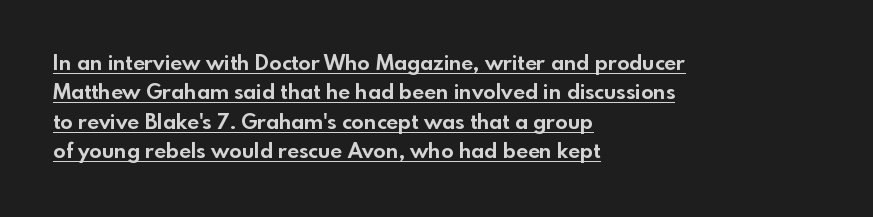
The image shows 21 px bold type, upright; set left-aligned, normal line spacing (1.4x), normal letter spacing, underlined.
